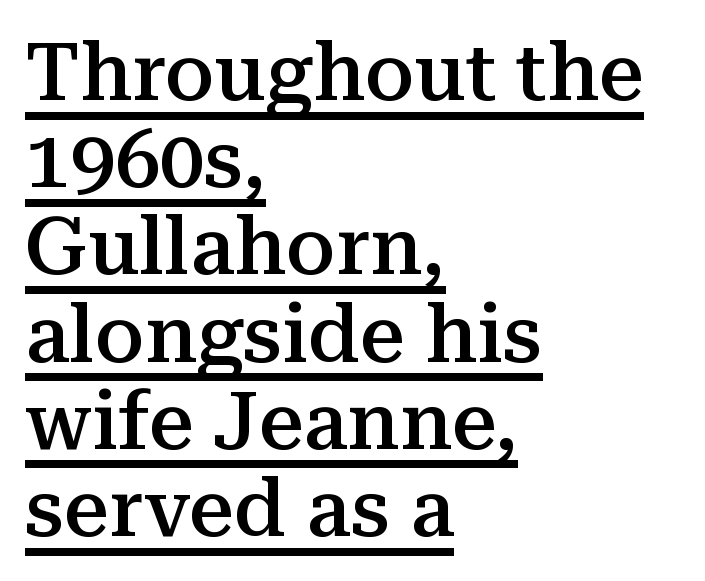
The image shows 80 px semibold serif type, upright; set left-aligned, tight line spacing (1.09x), normal letter spacing, underlined; medium stroke contrast and a medium x-height.
